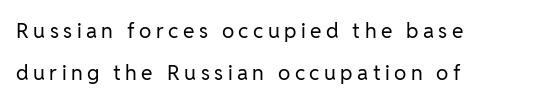
Students, observe: this is what heavily led, spacious text looks like. Nothing heavy about these letters — not bold at all. How are the letters spaced? Widely, with obvious added tracking. A clean baseline with only descenders dipping below it.
